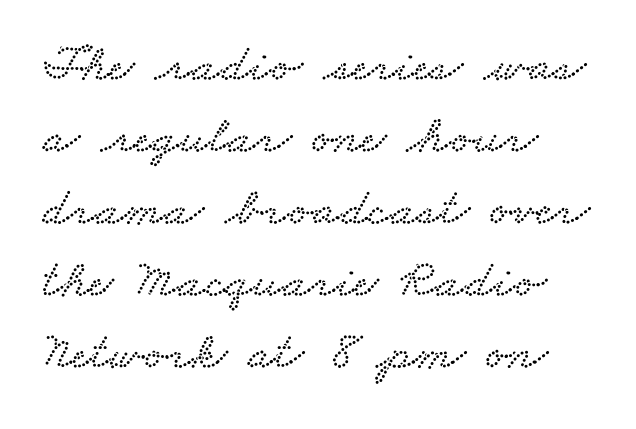
{"serif": "yes", "width": "wide", "stroke_contrast": "low", "x_height": "small", "monospaced": "no", "underline": "no", "line_spacing": "normal", "line_spacing_ratio": 1.36, "letter_spacing": "normal", "letter_spacing_em": 0.0, "glyph_px": 53}
